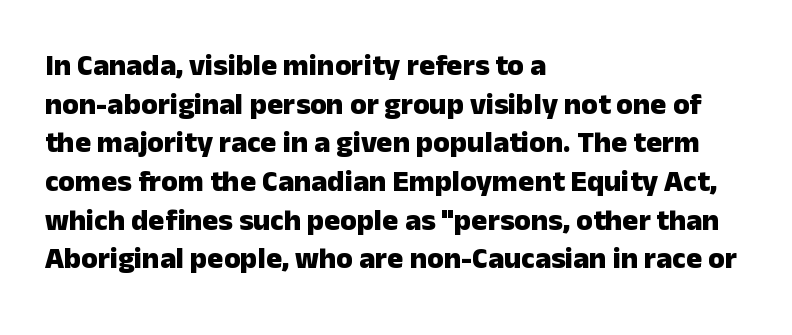
Stroke terminals: plain, sans-serif. The sample has been set heavy, in full bold. Posture: vertical. The rows are spaced the way most documents space them.
